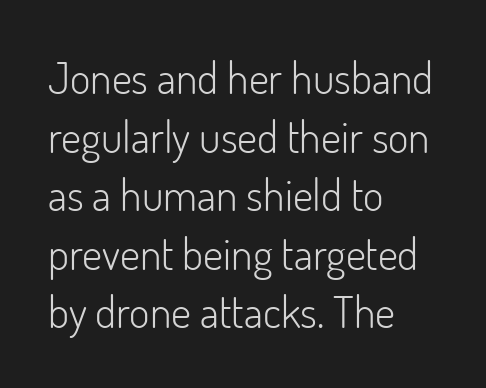
Q: Is the text bold? A: No.
Q: Is the text italic (slanted)? A: No, it is upright.
Q: Is the typeface a serif or a sans-serif typeface? A: Sans-serif.
Q: Is the text underlined? A: No.
Q: How is the paragraph aligned? A: Left-aligned.
Q: Is the spacing between letters normal or unusually wide? A: Normal.
Q: Is the spacing between lines tight, normal or loose? A: Normal.
Q: Width (condensed, normal, or wide)? A: Normal.
Q: Stroke contrast? A: Low.
Q: x-height? A: Small.
Q: Monospaced? A: No.
